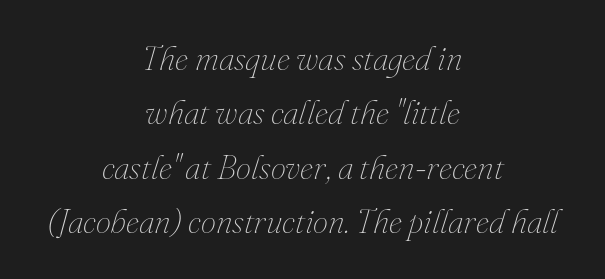
{"italic": "yes", "lean": "right", "slant_degrees": 16, "bold": "no", "weight": "thin", "width": "normal", "stroke_contrast": "medium", "x_height": "small", "monospaced": "no", "underline": "no", "align": "center", "line_spacing": "normal", "line_spacing_ratio": 1.6, "letter_spacing": "normal", "letter_spacing_em": 0.0, "glyph_px": 34}
